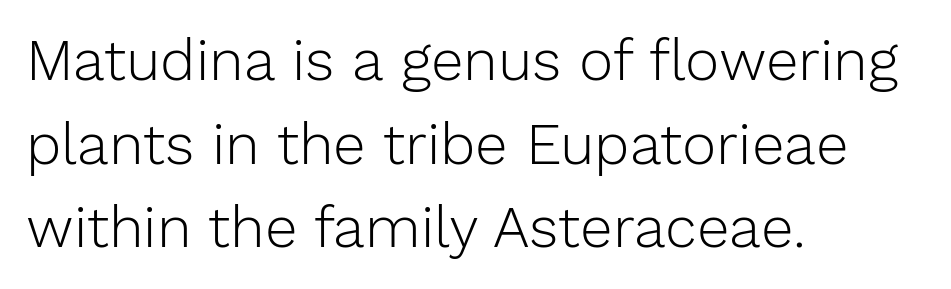
Is there any slant? The stems are plumb. Stems and bowls with no extra thickness — not bold. Letter spacing: default. Horizontally, the lines are justified to the leading edge only. The text was rendered using a sans face with plain stroke endings.
